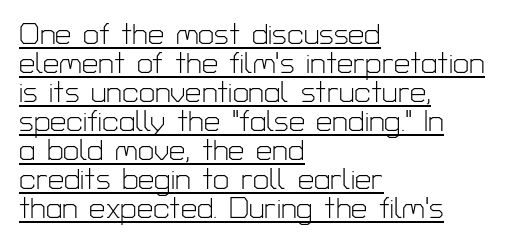
Q: Is the text bold? A: No.
Q: Is the text italic (slanted)? A: No, it is upright.
Q: Is the typeface a serif or a sans-serif typeface? A: Sans-serif.
Q: Is the text underlined? A: Yes.
Q: How is the paragraph aligned? A: Left-aligned.
Q: Is the spacing between letters normal or unusually wide? A: Normal.
Q: Is the spacing between lines tight, normal or loose? A: Tight.
Q: Width (condensed, normal, or wide)? A: Normal.
Q: Stroke contrast? A: Low.
Q: x-height? A: Medium.
Q: Monospaced? A: No.
